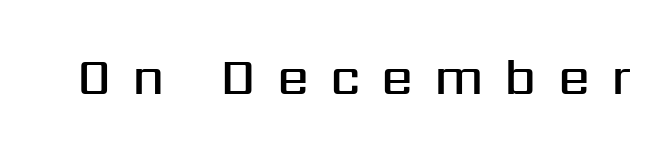
The image shows 51 px semibold sans-serif type, upright; set unusually wide letter spacing (+0.41 em), not underlined; medium stroke contrast and a medium x-height.
